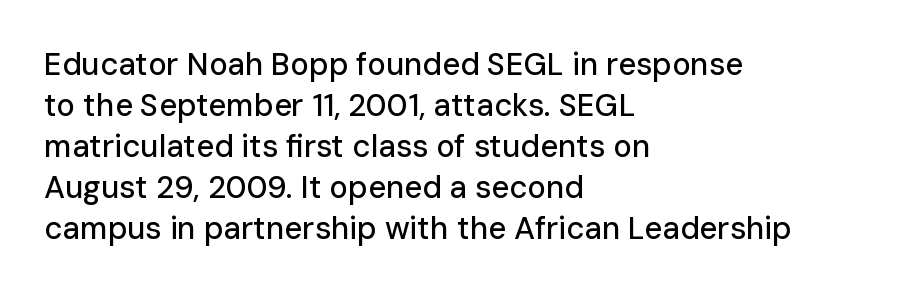
The image shows 31 px sans-serif type, upright; set left-aligned, normal line spacing (1.32x), normal letter spacing, not underlined; low stroke contrast and a medium x-height.
